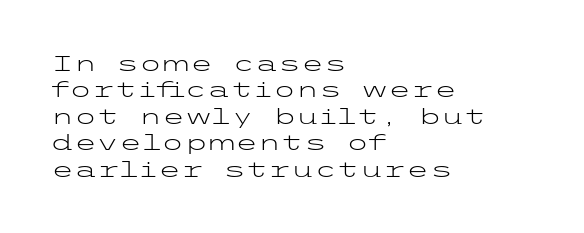
The rendering uses a moderate line-height, typical for paragraphs. Only glyphs here, with clear space below each row. The passage is arranged the way most books set body copy — flush left. Spacing between characters is what you'd get straight out of the box.
